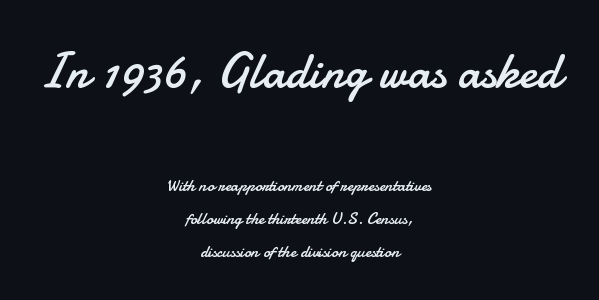
Q: Is the text bold? A: No.
Q: Is the text italic (slanted)? A: Yes.
Q: Is the typeface a serif or a sans-serif typeface? A: Sans-serif.
Q: Is the text underlined? A: No.
Q: How is the paragraph aligned? A: Centered.
Q: Is the spacing between letters normal or unusually wide? A: Normal.
Q: Is the spacing between lines tight, normal or loose? A: Loose.
Q: Which block of text is set in a larger size, the first (top) or the second (bottom)? A: The first (top) one.
Q: Width (condensed, normal, or wide)? A: Normal.
Q: Stroke contrast? A: Low.
Q: x-height? A: Small.
Q: Monospaced? A: No.
